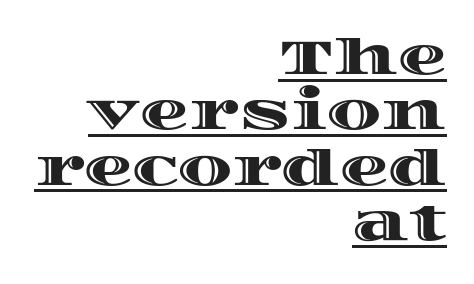
The specimen includes a rule beneath the text block's lines. Which margin do the lines hug? The right one — the left edge is uneven. Leading: reduced. A typesetter would call this proportional, since set widths differ per character.
